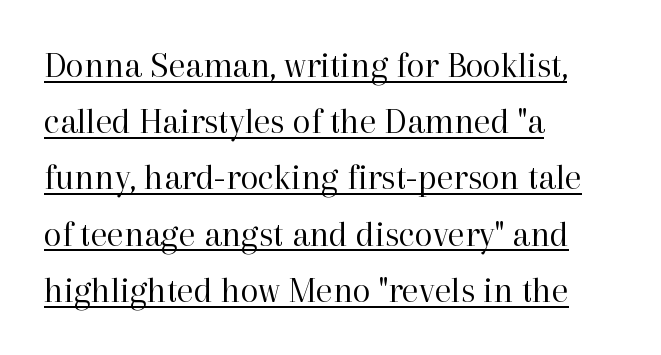
Q: Is the text bold? A: No.
Q: Is the text italic (slanted)? A: No, it is upright.
Q: Is the typeface a serif or a sans-serif typeface? A: Serif.
Q: Is the text underlined? A: Yes.
Q: How is the paragraph aligned? A: Left-aligned.
Q: Is the spacing between letters normal or unusually wide? A: Normal.
Q: Is the spacing between lines tight, normal or loose? A: Normal.
Q: Width (condensed, normal, or wide)? A: Normal.
Q: Stroke contrast? A: High.
Q: x-height? A: Medium.
Q: Monospaced? A: No.
